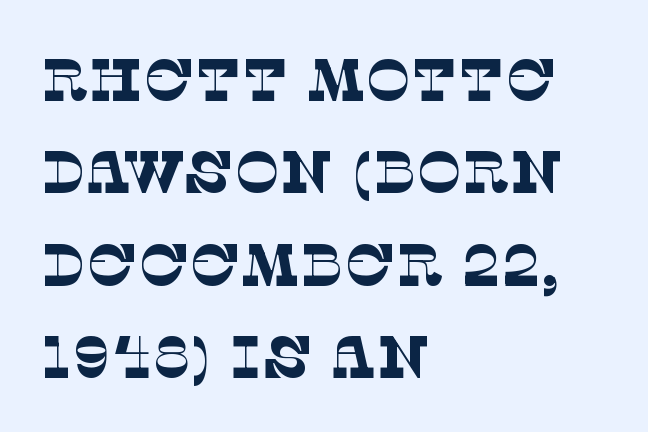
The letters carry serifs — small finishing strokes at the ends of their stems. You could not count columns in this text — the font is proportionally spaced. Compared with typical body copy, the letter spacing here is the same. One glance says typical: line gaps are just what's usual. The weight would be labelled regular, book, light, or lighter still.
